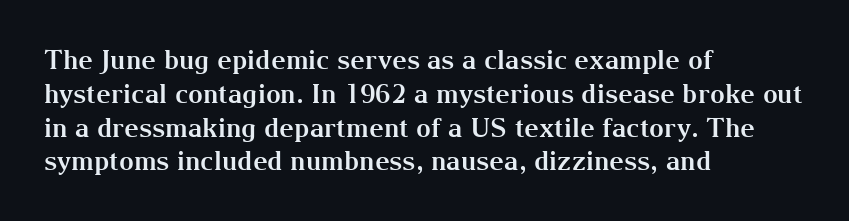
The image shows 26 px bold type, upright; set left-aligned, normal line spacing (1.3x), normal letter spacing, not underlined.
